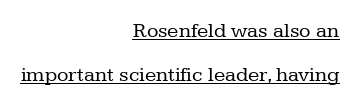
The image shows 21 px text type, upright; set right-aligned, loose line spacing (2.08x), normal letter spacing, underlined.
